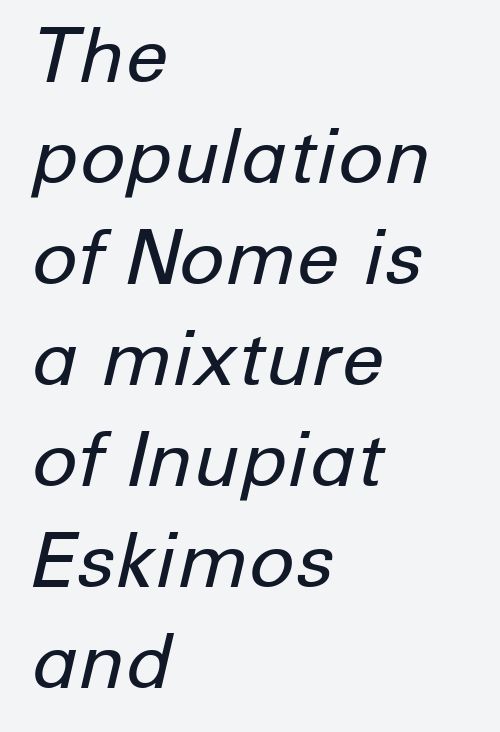
Quick note: interline space is typical. Note the varied advance widths — an 'i' is clearly narrower than an 'm'. Weight: in the light-to-regular range. Line beginnings align vertically; line endings do not.
